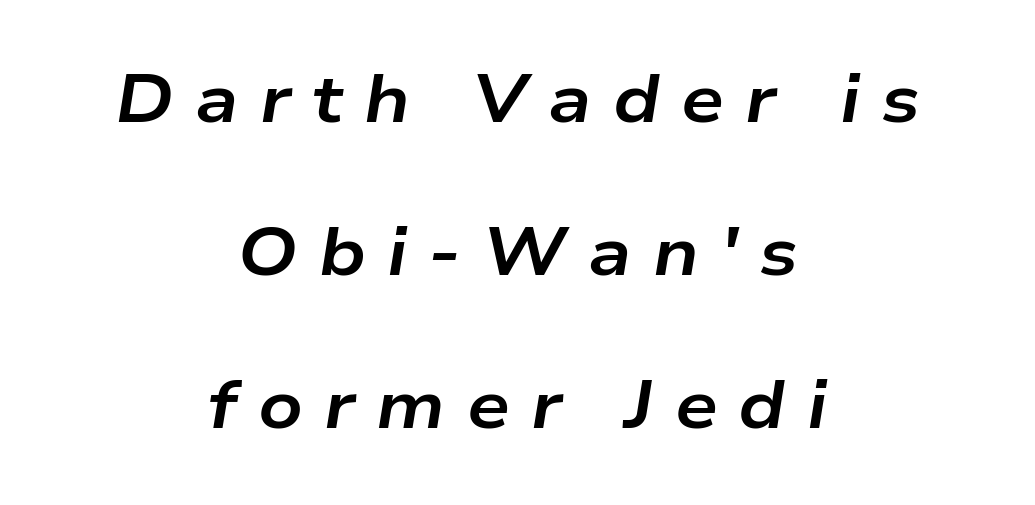
The image shows 68 px bold, wide type, italic (leaning right); set centered, loose line spacing (2.25x), unusually wide letter spacing (+0.31 em), not underlined; low stroke contrast and a medium x-height.
